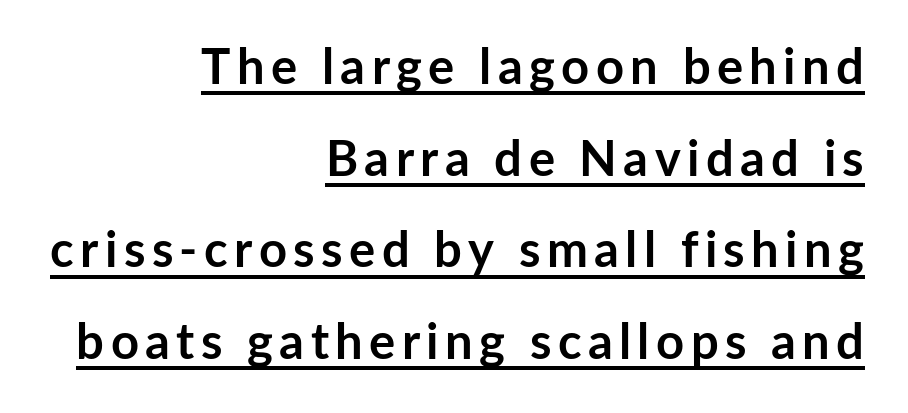
The image shows 49 px semibold sans-serif type, upright; set right-aligned, line spacing 1.87x, underlined; low stroke contrast and a medium x-height.
